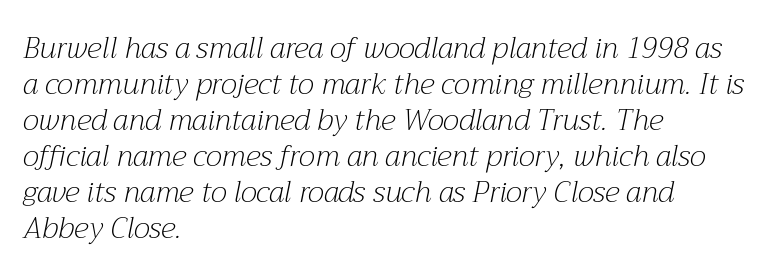
Q: Is the text bold? A: No.
Q: Is the text italic (slanted)? A: Yes, it leans right by about 12 degrees.
Q: Is the typeface a serif or a sans-serif typeface? A: Serif.
Q: Is the text underlined? A: No.
Q: How is the paragraph aligned? A: Left-aligned.
Q: Is the spacing between letters normal or unusually wide? A: Normal.
Q: Width (condensed, normal, or wide)? A: Normal.
Q: Stroke contrast? A: Medium.
Q: x-height? A: Medium.
Q: Monospaced? A: No.
